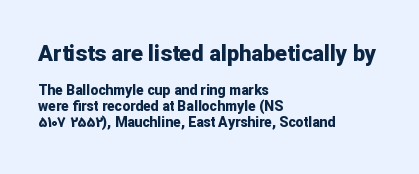
{"italic": "no", "bold": "yes", "underline": "no", "align": "left", "line_spacing": "tight", "line_spacing_ratio": 1.13, "letter_spacing": "normal", "letter_spacing_em": 0.0, "larger_block": "first", "size_ratio": 1.57, "glyph_px": 22}
